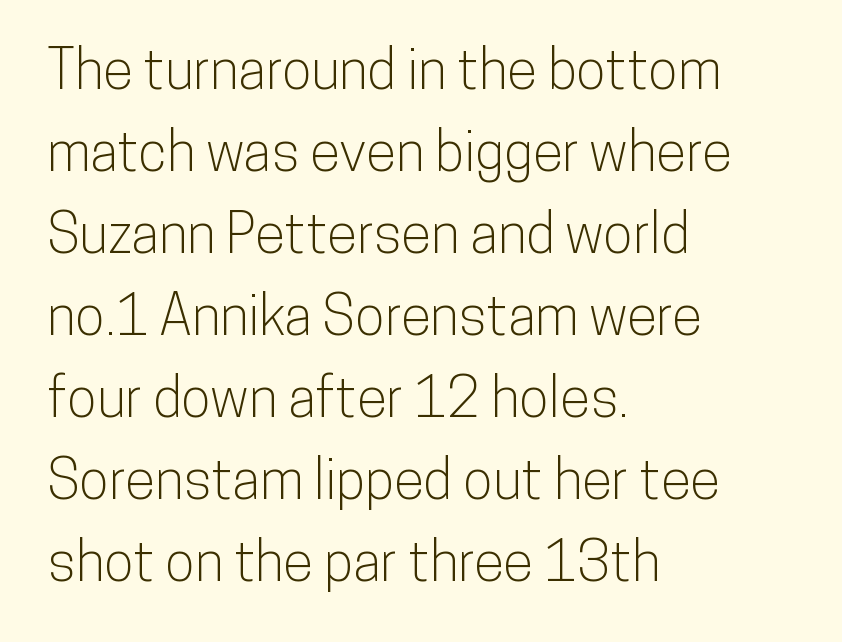
The image shows 55 px condensed sans-serif type, upright; set left-aligned, normal line spacing (1.49x), normal letter spacing, not underlined; low stroke contrast and a medium x-height.
